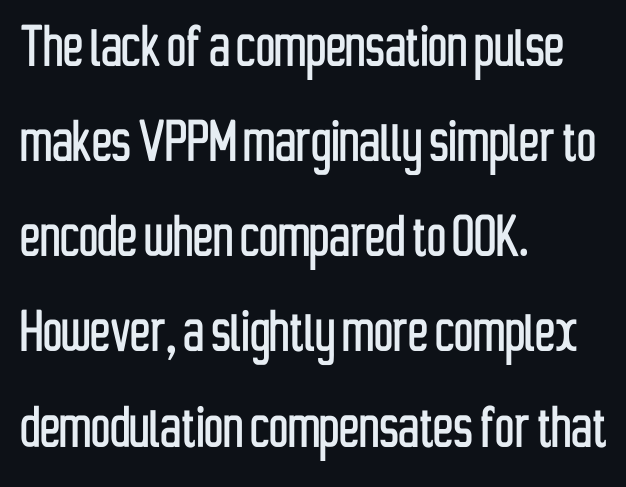
{"serif": "no", "italic": "no", "width": "condensed", "stroke_contrast": "low", "x_height": "medium", "monospaced": "no", "underline": "no", "align": "left", "line_spacing": "normal", "line_spacing_ratio": 1.42, "letter_spacing": "normal", "letter_spacing_em": 0.0, "glyph_px": 67}
